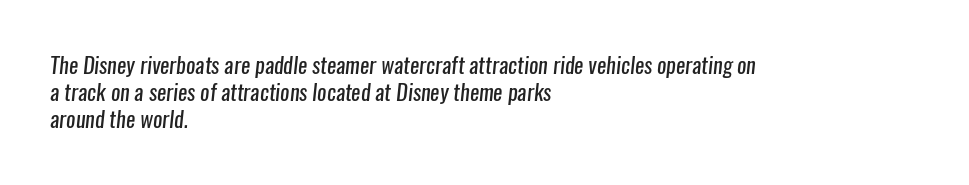
This sample uses plain, unmodified letter spacing. The compositor pushed each line to the left boundary. Descenders hang freely into open space. Compared with a typical body face, this is equally light or lighter still.
